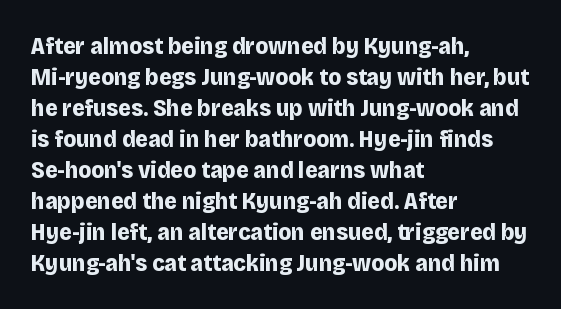
{"italic": "no", "bold": "yes", "underline": "no", "align": "left", "line_spacing": "normal", "line_spacing_ratio": 1.29, "letter_spacing": "normal", "letter_spacing_em": 0.0, "glyph_px": 24}
